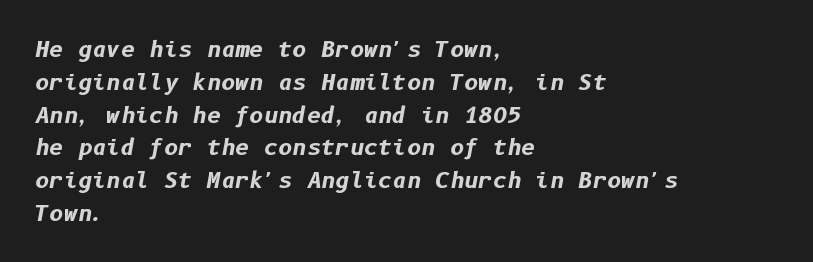
{"italic": "yes", "lean": "right", "slant_degrees": 10, "bold": "yes", "underline": "no", "align": "left", "line_spacing": "normal", "line_spacing_ratio": 1.49, "letter_spacing": "normal", "letter_spacing_em": 0.0, "glyph_px": 22}
